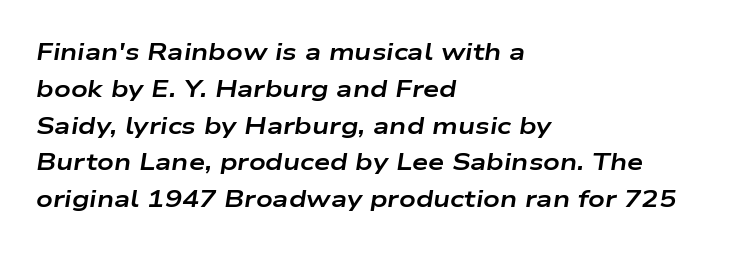
Is the block centered? No — it sits flush against the left margin. The line texture is even and compact thanks to regular tracking. Glance below the letters and you will spot only blank space. The space between consecutive lines is moderate. The specimen reads as italic at a glance.
